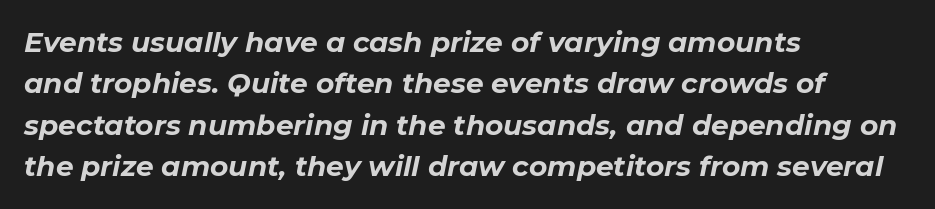
The image shows 28 px bold type, italic (leaning right); set left-aligned, normal line spacing (1.48x), normal letter spacing, not underlined; low stroke contrast and a medium x-height.
